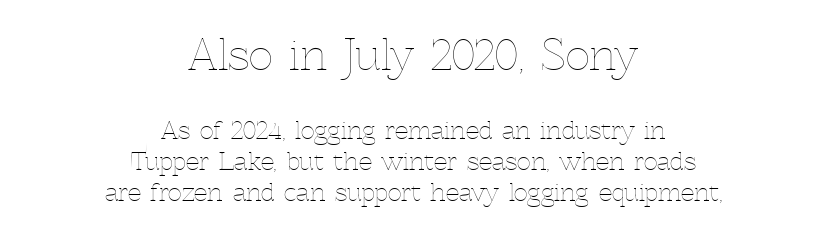
Short and long lines alike share a common midpoint. The font sits on the lighter half of the weight spectrum, regular included. This block has exactly the height ordinary leading produces. The more generous point size was reserved for the upper chunk. This sample uses an upright cut, with every glyph sitting square on the baseline.
